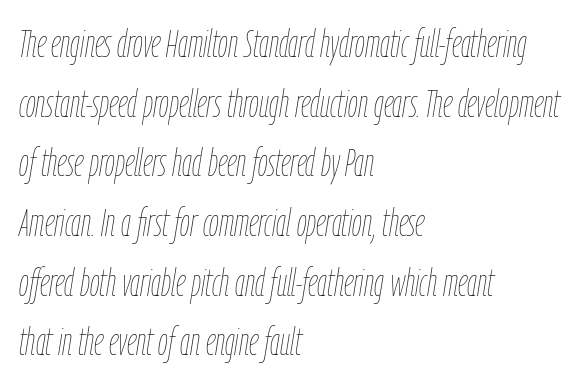
The image shows 39 px thin, condensed type, italic (leaning right); set left-aligned, normal line spacing (1.53x), normal letter spacing, not underlined; low stroke contrast and a medium x-height.
